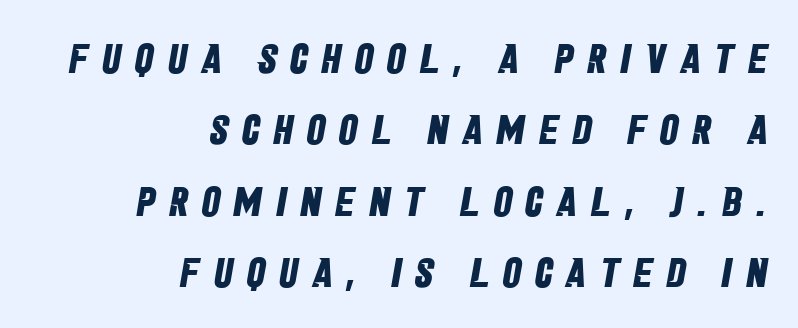
{"serif": "no", "bold": "yes", "weight": "bold", "width": "condensed", "stroke_contrast": "low", "x_height": "large", "monospaced": "no", "underline": "no", "align": "right", "line_spacing": "normal", "line_spacing_ratio": 1.7, "letter_spacing": "wide", "letter_spacing_em": 0.33, "glyph_px": 42}
